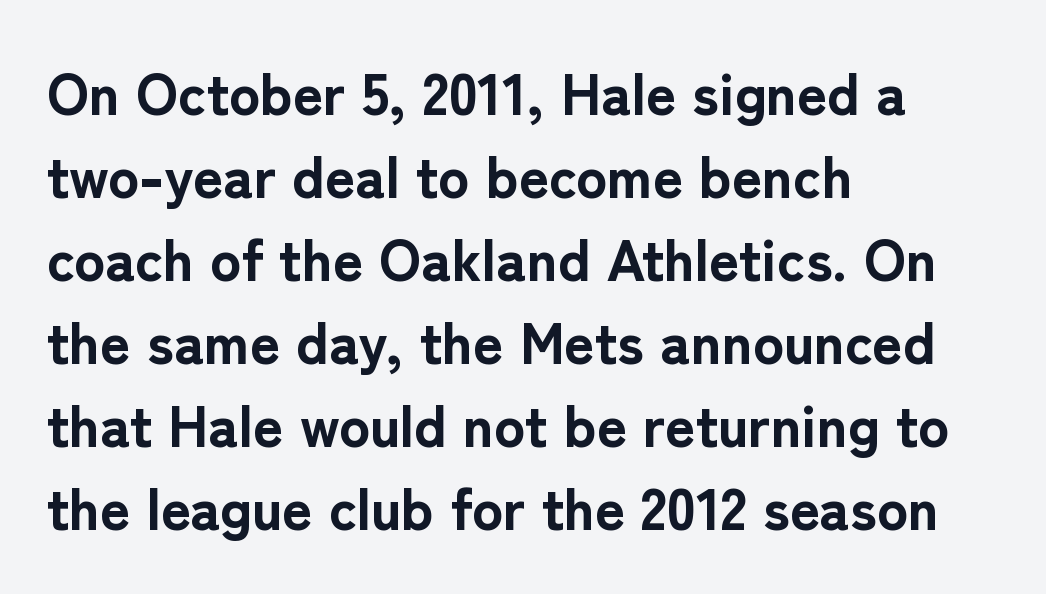
Q: Is the text bold? A: Yes.
Q: Is the text italic (slanted)? A: No, it is upright.
Q: Is the typeface a serif or a sans-serif typeface? A: Sans-serif.
Q: Is the text underlined? A: No.
Q: How is the paragraph aligned? A: Left-aligned.
Q: Is the spacing between letters normal or unusually wide? A: Normal.
Q: Is the spacing between lines tight, normal or loose? A: Normal.
Q: Width (condensed, normal, or wide)? A: Normal.
Q: Stroke contrast? A: Low.
Q: x-height? A: Medium.
Q: Monospaced? A: No.
